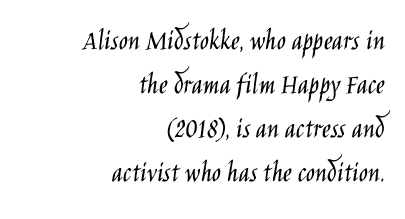
The image shows 30 px light, condensed sans-serif type; set right-aligned, normal line spacing (1.47x), normal letter spacing, not underlined; low stroke contrast and a large x-height.
